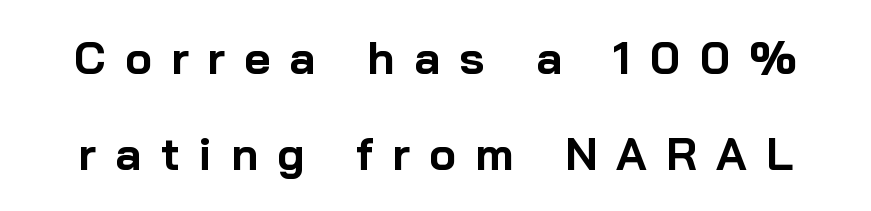
The image shows 45 px bold sans-serif type, upright; set loose line spacing (2.13x), unusually wide letter spacing (+0.43 em), not underlined; low stroke contrast and a medium x-height.
